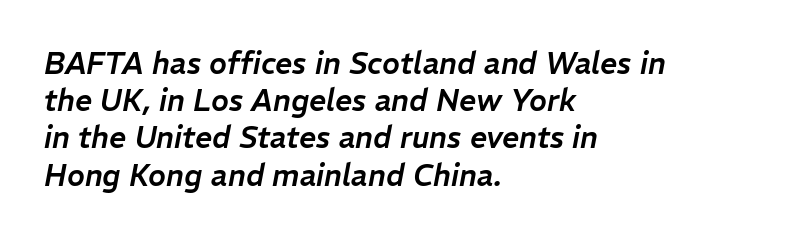
Is the block centered? No — it sits flush against the left margin. Nobody drew a line under any word here. Tracking here is standard; glyphs follow each other at the usual distance. This sample uses an oblique cut, with every glyph tilted off the vertical. Character widths vary here, with narrow letters taking less room than wide ones.
